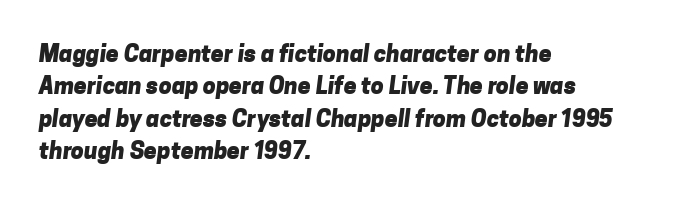
The image shows 23 px bold type; set left-aligned, normal line spacing (1.41x), normal letter spacing, not underlined.
